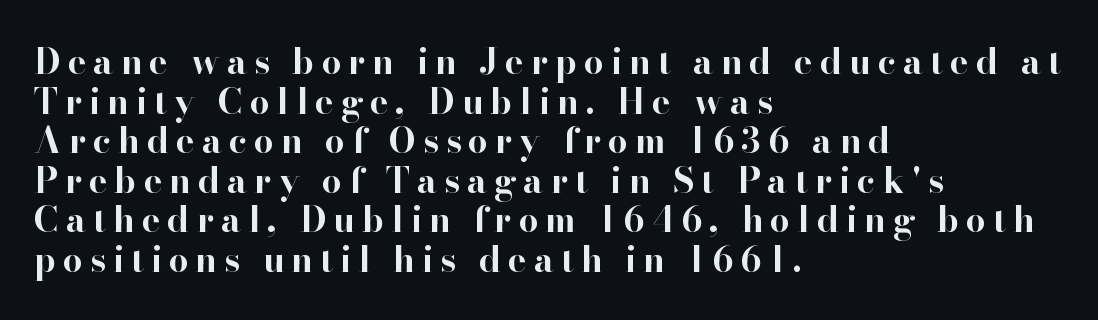
Q: Is the text bold? A: Yes.
Q: Is the text italic (slanted)? A: No, it is upright.
Q: Is the typeface a serif or a sans-serif typeface? A: Serif.
Q: Is the text underlined? A: No.
Q: How is the paragraph aligned? A: Left-aligned.
Q: Is the spacing between letters normal or unusually wide? A: Unusually wide.
Q: Is the spacing between lines tight, normal or loose? A: Tight.
Q: Width (condensed, normal, or wide)? A: Normal.
Q: Stroke contrast? A: High.
Q: x-height? A: Small.
Q: Monospaced? A: No.
